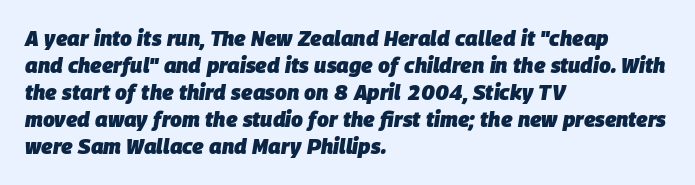
The image shows 21 px bold type, italic (leaning right); set left-aligned, normal line spacing (1.29x), normal letter spacing, not underlined.
